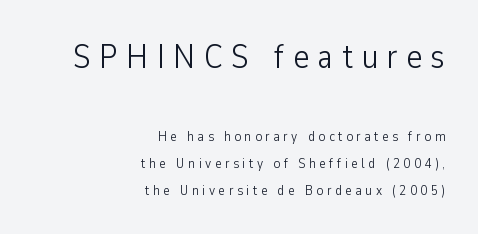
{"serif": "no", "italic": "no", "bold": "no", "weight": "light", "width": "condensed", "stroke_contrast": "low", "x_height": "medium", "monospaced": "no", "underline": "no", "align": "right", "line_spacing": "loose", "line_spacing_ratio": 1.94, "letter_spacing": "wide", "letter_spacing_em": 0.25, "larger_block": "first", "size_ratio": 2.43, "glyph_px": 34}
